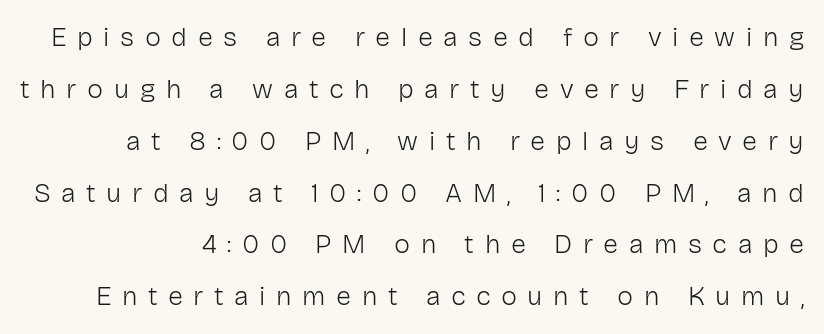
{"italic": "no", "bold": "no", "underline": "no", "line_spacing": "loose", "line_spacing_ratio": 1.92, "letter_spacing": "wide", "letter_spacing_em": 0.39, "glyph_px": 27}
